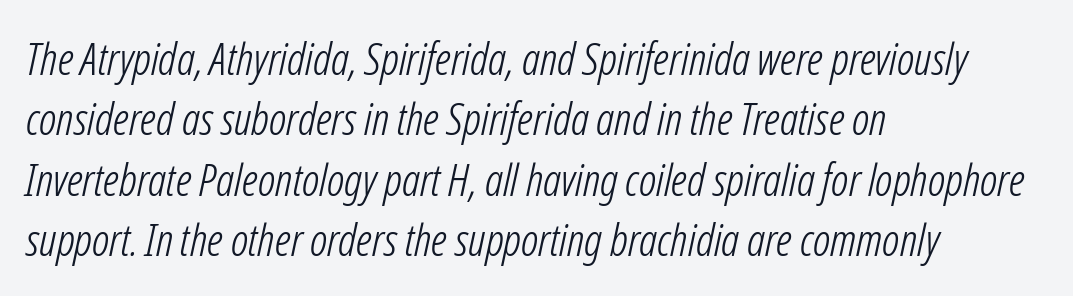
Think of a printed novel: that variable character pitch is what you see here. If you drew a ruler down the left edge, every line would touch it. Standard letterfit; no display-style spreading of the glyphs. Bare-footed words on every line. Vertically, the passage feels balanced, rows spaced as you'd expect. Yep, that's italic — everything's leaning.
